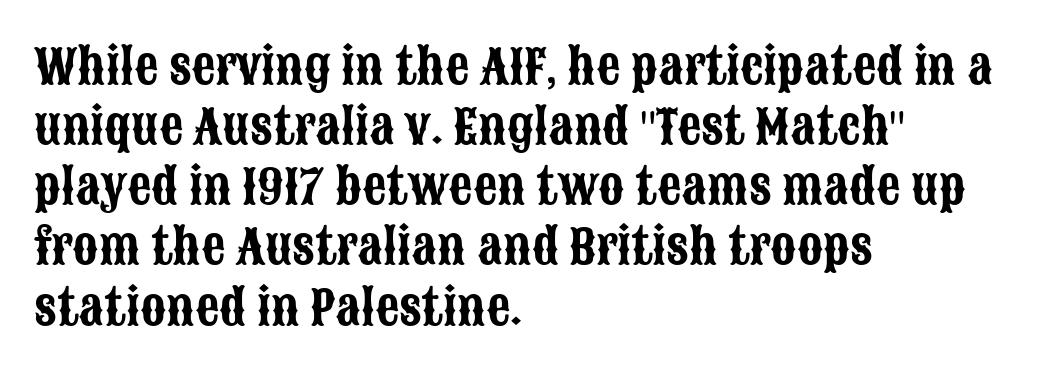
Q: Is the text italic (slanted)? A: No, it is upright.
Q: Is the typeface a serif or a sans-serif typeface? A: Sans-serif.
Q: Is the text underlined? A: No.
Q: How is the paragraph aligned? A: Left-aligned.
Q: Is the spacing between letters normal or unusually wide? A: Normal.
Q: Is the spacing between lines tight, normal or loose? A: Normal.
Q: Width (condensed, normal, or wide)? A: Condensed.
Q: Stroke contrast? A: Low.
Q: x-height? A: Large.
Q: Monospaced? A: No.
